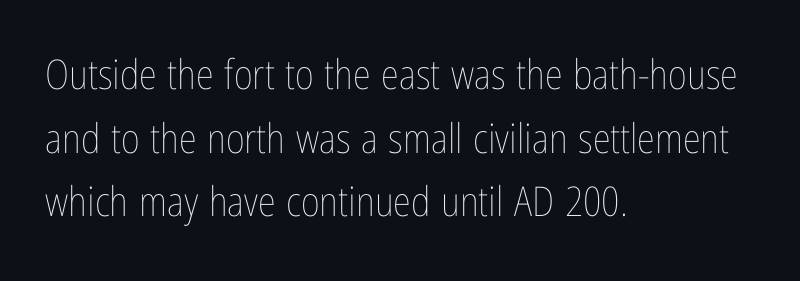
The image shows 41 px thin, condensed type, upright; set left-aligned, normal line spacing (1.55x), normal letter spacing, not underlined; low stroke contrast and a medium x-height.
